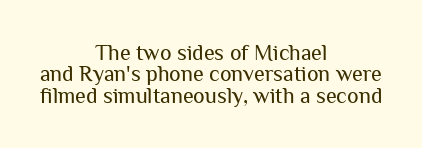
Compared with typical paragraphs, the rows here are closer together. Weight: not bold — regular or lighter. Has an underline been added? It has not. Designer's note — italics off, roman on.
